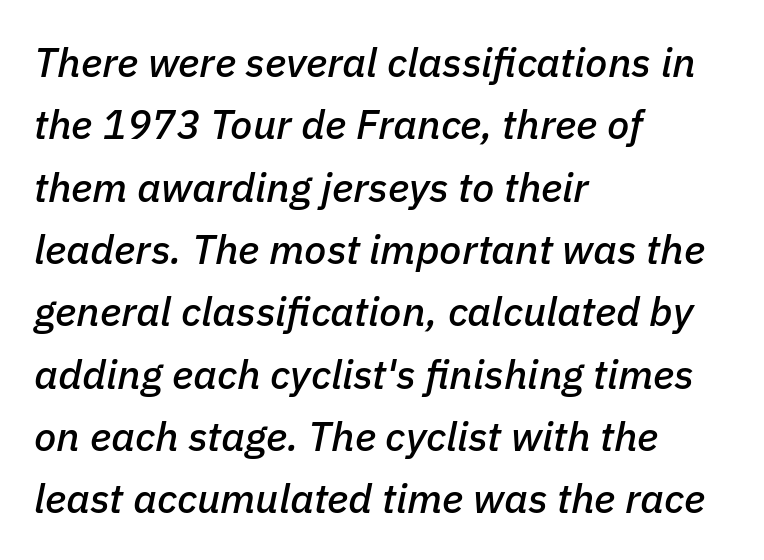
Character widths vary here, with narrow letters taking less room than wide ones. The typesetter chose a ragged-right arrangement here. This block has exactly the height ordinary leading produces. Caption: standard tracking, unaltered.
